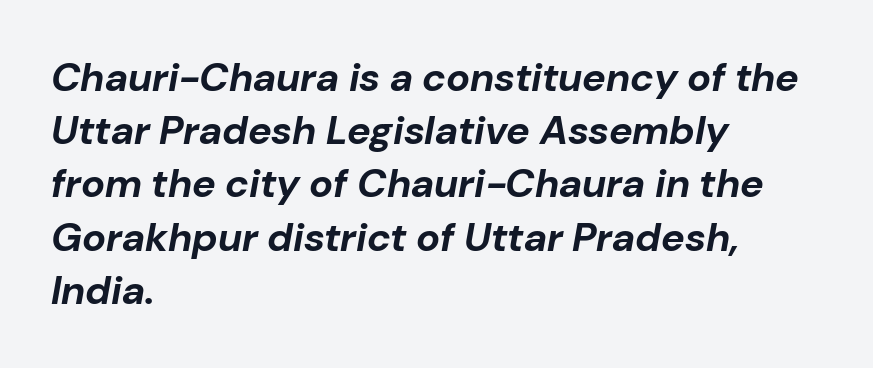
The image shows 40 px bold type, italic (leaning right); set left-aligned, normal line spacing (1.33x), normal letter spacing, not underlined; low stroke contrast and a medium x-height.
